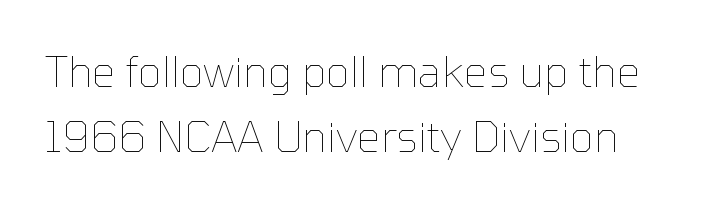
{"italic": "no", "bold": "no", "weight": "thin", "width": "normal", "stroke_contrast": "low", "x_height": "medium", "monospaced": "no", "underline": "no", "line_spacing": "normal", "line_spacing_ratio": 1.54, "letter_spacing": "normal", "letter_spacing_em": 0.0, "glyph_px": 42}
